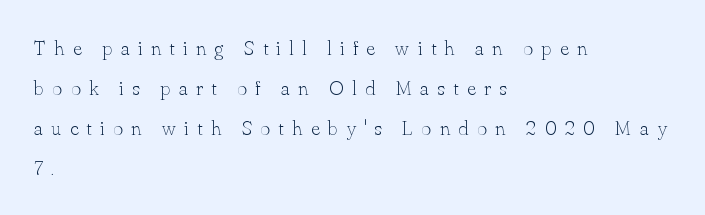
Q: Is the text bold? A: No.
Q: Is the text italic (slanted)? A: No, it is upright.
Q: Is the text underlined? A: No.
Q: How is the paragraph aligned? A: Left-aligned.
Q: Is the spacing between letters normal or unusually wide? A: Unusually wide.
Q: Is the spacing between lines tight, normal or loose? A: Loose.
